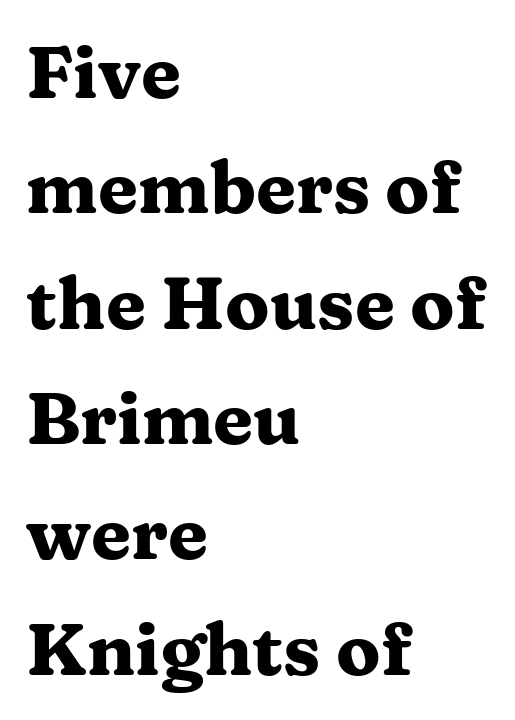
{"serif": "yes", "italic": "no", "bold": "yes", "weight": "heavy", "width": "wide", "stroke_contrast": "medium", "x_height": "medium", "monospaced": "no", "underline": "no", "align": "left", "line_spacing": "normal", "line_spacing_ratio": 1.58, "letter_spacing": "normal", "letter_spacing_em": 0.0, "glyph_px": 73}
